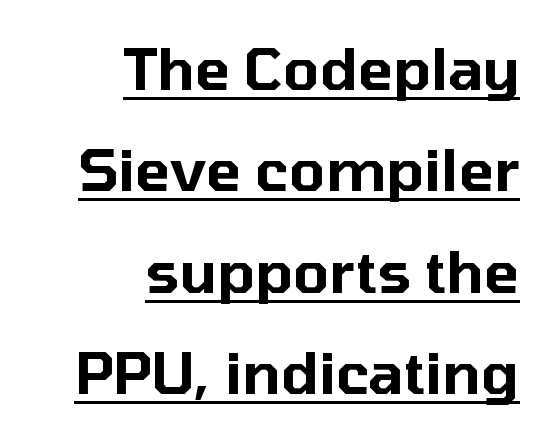
Q: Is the text italic (slanted)? A: No, it is upright.
Q: Is the typeface a serif or a sans-serif typeface? A: Sans-serif.
Q: Is the text underlined? A: Yes.
Q: How is the paragraph aligned? A: Right-aligned.
Q: Is the spacing between letters normal or unusually wide? A: Normal.
Q: Width (condensed, normal, or wide)? A: Normal.
Q: Stroke contrast? A: Low.
Q: x-height? A: Medium.
Q: Monospaced? A: No.
